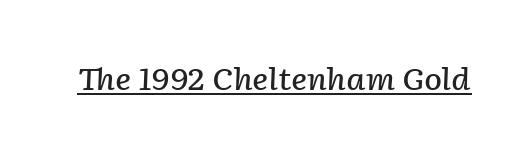
{"italic": "yes", "lean": "right", "slant_degrees": 2, "bold": "semi", "weight": "semibold", "width": "normal", "stroke_contrast": "low", "x_height": "medium", "monospaced": "no", "underline": "yes", "letter_spacing": "normal", "letter_spacing_em": 0.0, "glyph_px": 30}
